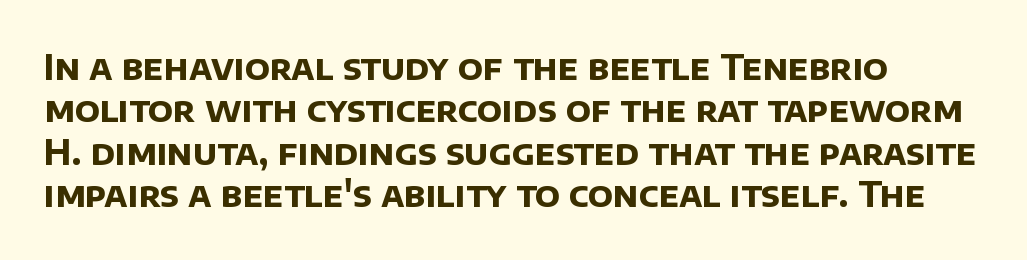
Q: Is the text bold? A: Yes.
Q: Is the typeface a serif or a sans-serif typeface? A: Sans-serif.
Q: Is the text underlined? A: No.
Q: How is the paragraph aligned? A: Left-aligned.
Q: Is the spacing between letters normal or unusually wide? A: Normal.
Q: Is the spacing between lines tight, normal or loose? A: Normal.
Q: Width (condensed, normal, or wide)? A: Normal.
Q: Stroke contrast? A: Low.
Q: x-height? A: Large.
Q: Monospaced? A: No.
